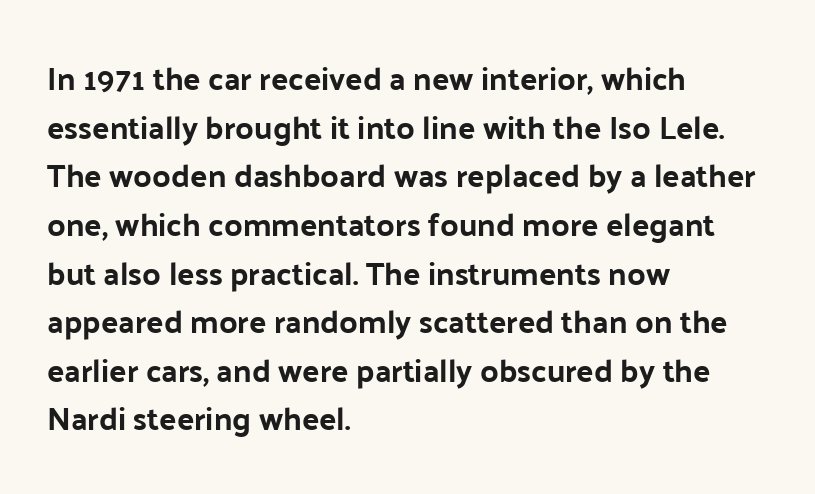
Caption: multi-line text, flush left, ragged right. The gaps between neighbouring characters are ordinary and unremarkable. Unmarked baselines from the first word to the last. The font family rendered here belongs to the sans-serif group.
